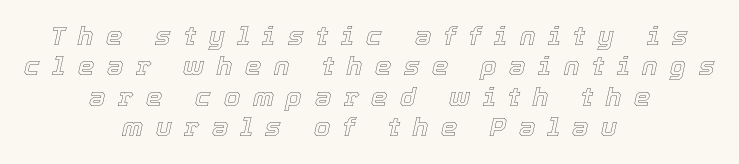
Q: Is the text italic (slanted)? A: Yes, it leans right by about 12 degrees.
Q: Is the text underlined? A: No.
Q: How is the paragraph aligned? A: Centered.
Q: Is the spacing between letters normal or unusually wide? A: Unusually wide.
